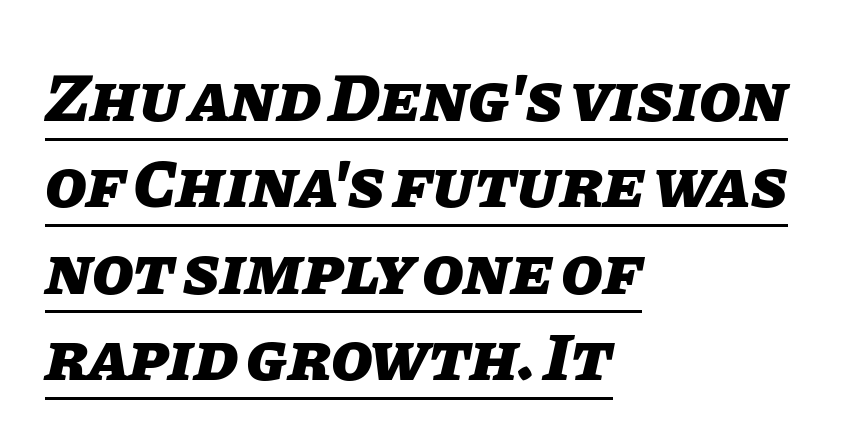
{"italic": "yes", "lean": "right", "slant_degrees": 11, "bold": "yes", "weight": "heavy", "width": "normal", "stroke_contrast": "low", "x_height": "large", "monospaced": "no", "underline": "yes", "align": "left", "line_spacing": "normal", "line_spacing_ratio": 1.27, "letter_spacing": "normal", "letter_spacing_em": 0.0, "glyph_px": 68}
